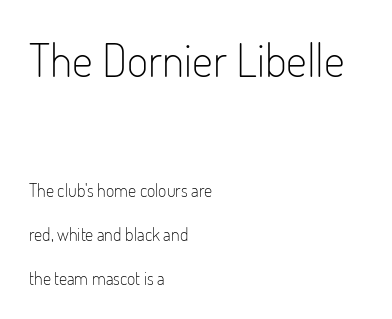
Q: Is the text bold? A: No.
Q: Is the text italic (slanted)? A: No, it is upright.
Q: Is the typeface a serif or a sans-serif typeface? A: Sans-serif.
Q: Is the text underlined? A: No.
Q: How is the paragraph aligned? A: Left-aligned.
Q: Is the spacing between letters normal or unusually wide? A: Normal.
Q: Is the spacing between lines tight, normal or loose? A: Loose.
Q: Which block of text is set in a larger size, the first (top) or the second (bottom)? A: The first (top) one.
Q: Width (condensed, normal, or wide)? A: Condensed.
Q: Stroke contrast? A: Low.
Q: x-height? A: Small.
Q: Monospaced? A: No.
